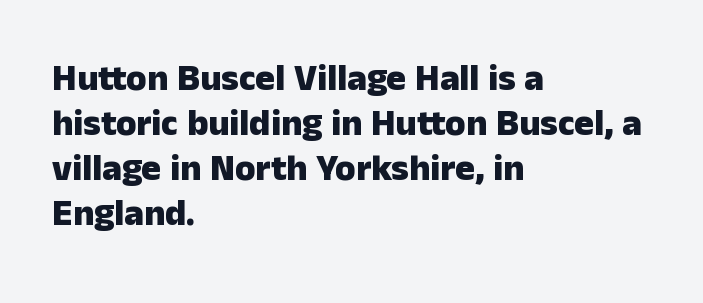
{"serif": "no", "italic": "no", "bold": "yes", "weight": "heavy", "width": "normal", "stroke_contrast": "low", "x_height": "medium", "monospaced": "no", "underline": "no", "align": "left", "line_spacing_ratio": 1.22, "letter_spacing": "normal", "letter_spacing_em": 0.0, "glyph_px": 37}
